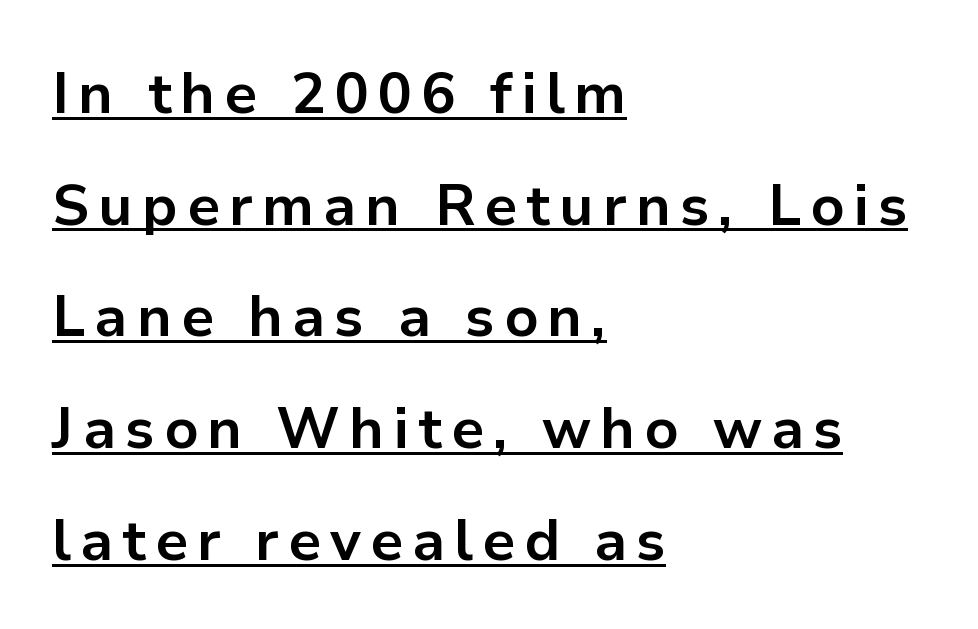
{"serif": "no", "italic": "no", "bold": "yes", "weight": "bold", "width": "normal", "stroke_contrast": "low", "x_height": "medium", "monospaced": "no", "underline": "yes", "align": "left", "line_spacing": "loose", "line_spacing_ratio": 1.96, "glyph_px": 57}
